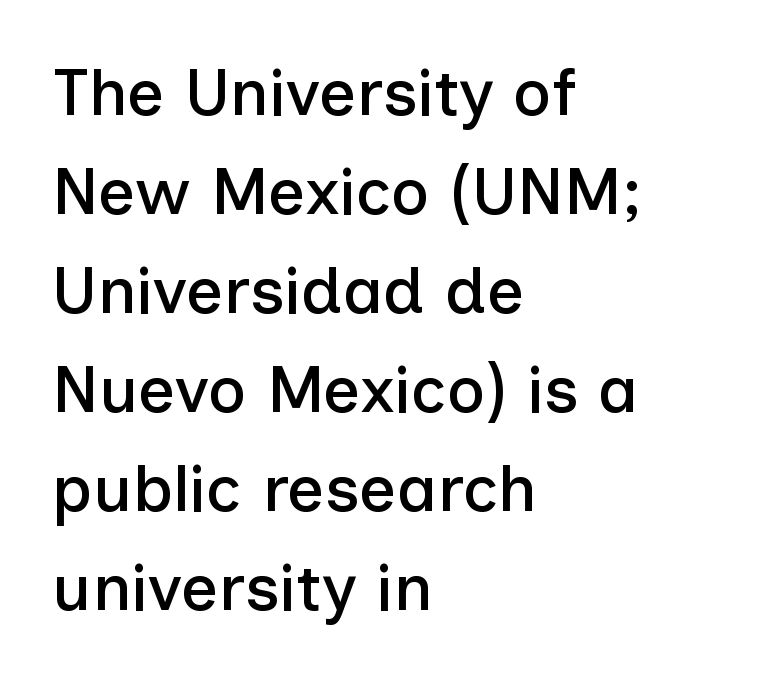
Horizontal alignment here is leftward, the default for most running prose. Whoever set this chose a conventional vertical rhythm. This sample uses an upright cut, with every glyph sitting square on the baseline. The strip under each line holds only bare page. These lines are rendered in a variable-pitch font. Serif or sans? Sans — the stroke terminals are bare.
